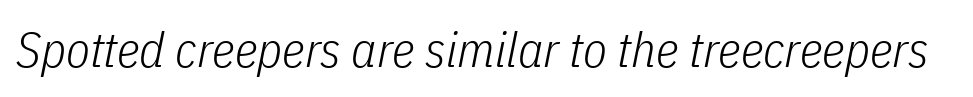
The image shows 49 px light, condensed type, italic (leaning right); set normal letter spacing, not underlined; low stroke contrast and a medium x-height.
